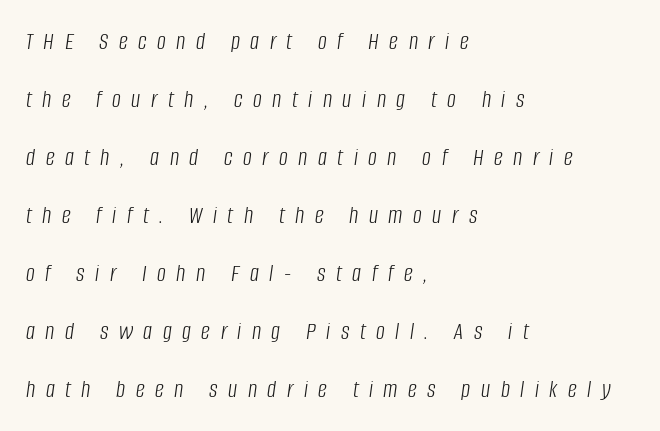
Q: Is the text bold? A: No.
Q: Is the text italic (slanted)? A: Yes, it leans right by about 8 degrees.
Q: Is the text underlined? A: No.
Q: How is the paragraph aligned? A: Left-aligned.
Q: Is the spacing between letters normal or unusually wide? A: Unusually wide.
Q: Is the spacing between lines tight, normal or loose? A: Loose.
